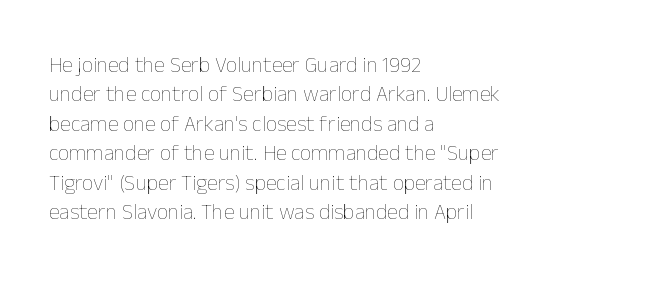
Bare-footed words on every line. Every stem runs plumb, perpendicular to the baseline. The typesetting does not lean heavy: it is not bold. Tracking value appears to be zero — textbook default spacing. The vertical gap from one line to the next is medium.
